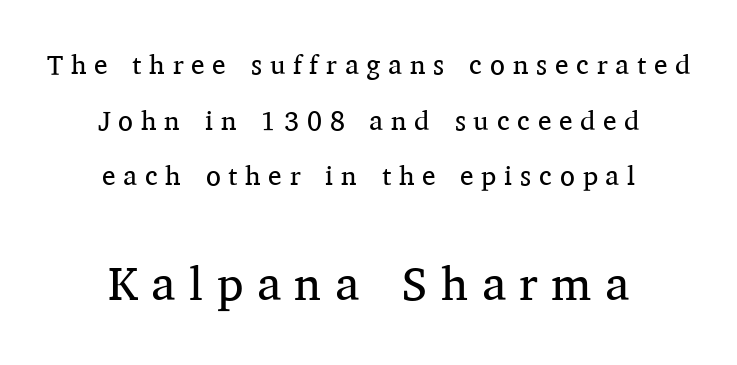
Which margin do the lines hug? Neither — every line sits in the middle. Compared with a typical body face, this is equally light or lighter still. Underline: absent. Proportional: the letters do not fall into vertical columns.
